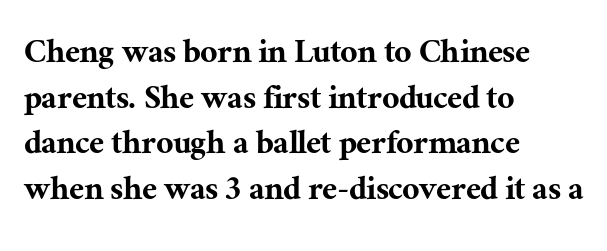
Q: Is the text italic (slanted)? A: No, it is upright.
Q: Is the typeface a serif or a sans-serif typeface? A: Serif.
Q: Is the text underlined? A: No.
Q: How is the paragraph aligned? A: Left-aligned.
Q: Is the spacing between letters normal or unusually wide? A: Normal.
Q: Width (condensed, normal, or wide)? A: Normal.
Q: Stroke contrast? A: Medium.
Q: x-height? A: Medium.
Q: Monospaced? A: No.
